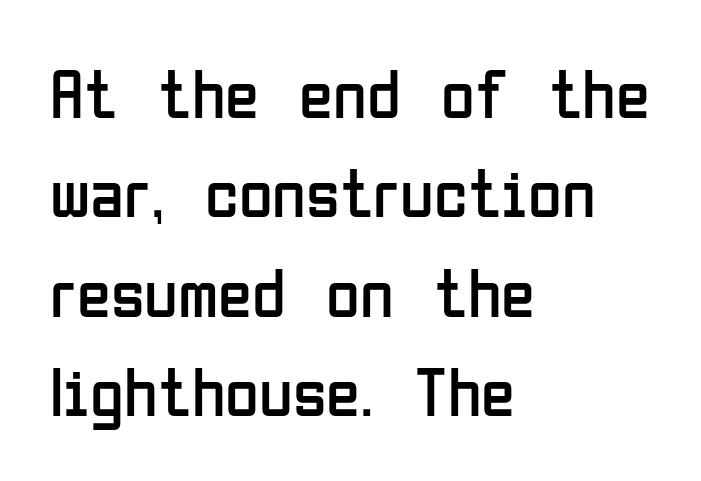
Q: Is the text bold? A: No.
Q: Is the text italic (slanted)? A: No, it is upright.
Q: Is the typeface a serif or a sans-serif typeface? A: Sans-serif.
Q: Is the text underlined? A: No.
Q: How is the paragraph aligned? A: Left-aligned.
Q: Is the spacing between letters normal or unusually wide? A: Normal.
Q: Is the spacing between lines tight, normal or loose? A: Normal.
Q: Width (condensed, normal, or wide)? A: Condensed.
Q: Stroke contrast? A: Low.
Q: x-height? A: Medium.
Q: Monospaced? A: No.
